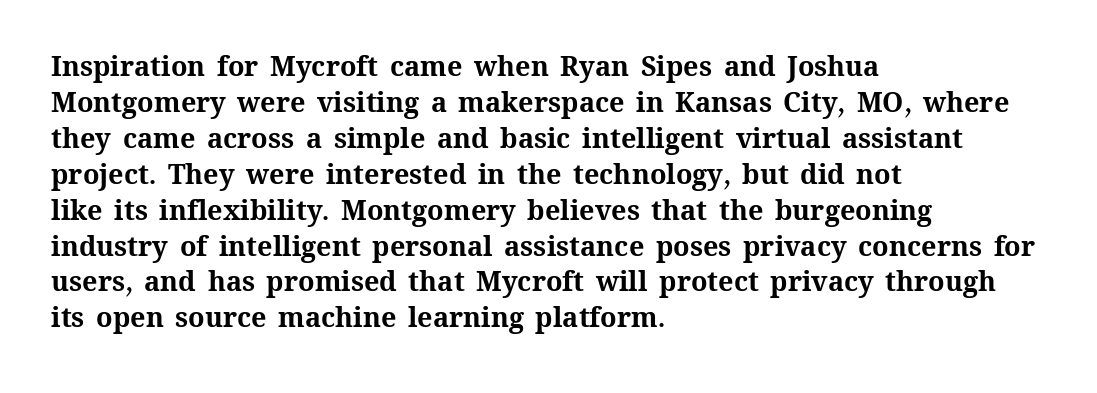
The image shows 27 px bold type, upright; set left-aligned, normal line spacing (1.33x), normal letter spacing, not underlined.
